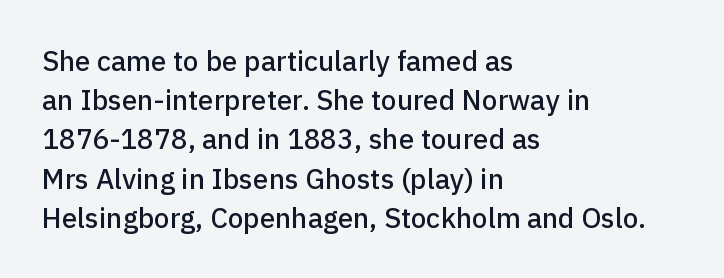
This block has exactly the height ordinary leading produces. Horizontally, the lines are justified to the leading edge only. Each letter keeps its own natural width here, so spacing adapts to shape. Observe the ordinary spacing: letters are neighbours, not strangers. Font category for this specimen: sans-serif.
